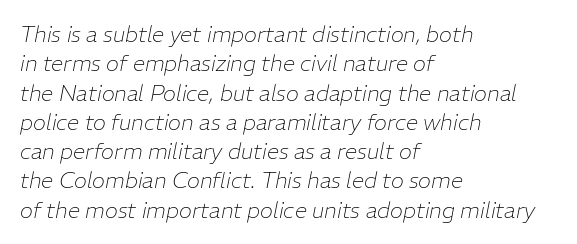
{"italic": "yes", "lean": "right", "slant_degrees": 11, "bold": "no", "underline": "no", "align": "left", "line_spacing": "normal", "line_spacing_ratio": 1.33, "letter_spacing": "normal", "letter_spacing_em": 0.0, "glyph_px": 22}
